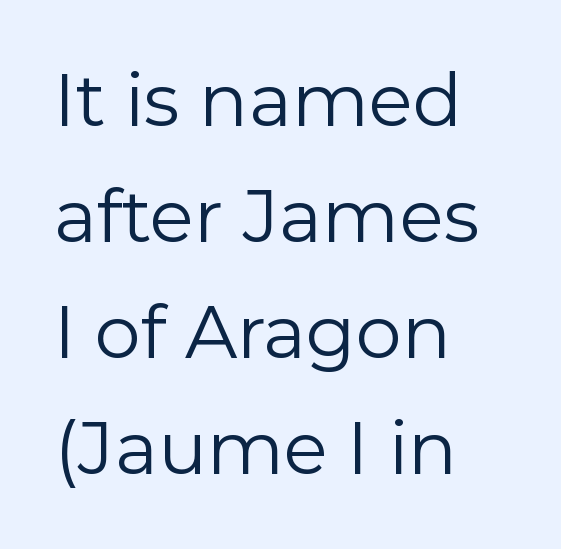
The image shows 73 px regular-weight sans-serif type, upright; set left-aligned, normal line spacing (1.59x), normal letter spacing, not underlined; low stroke contrast and a medium x-height.
